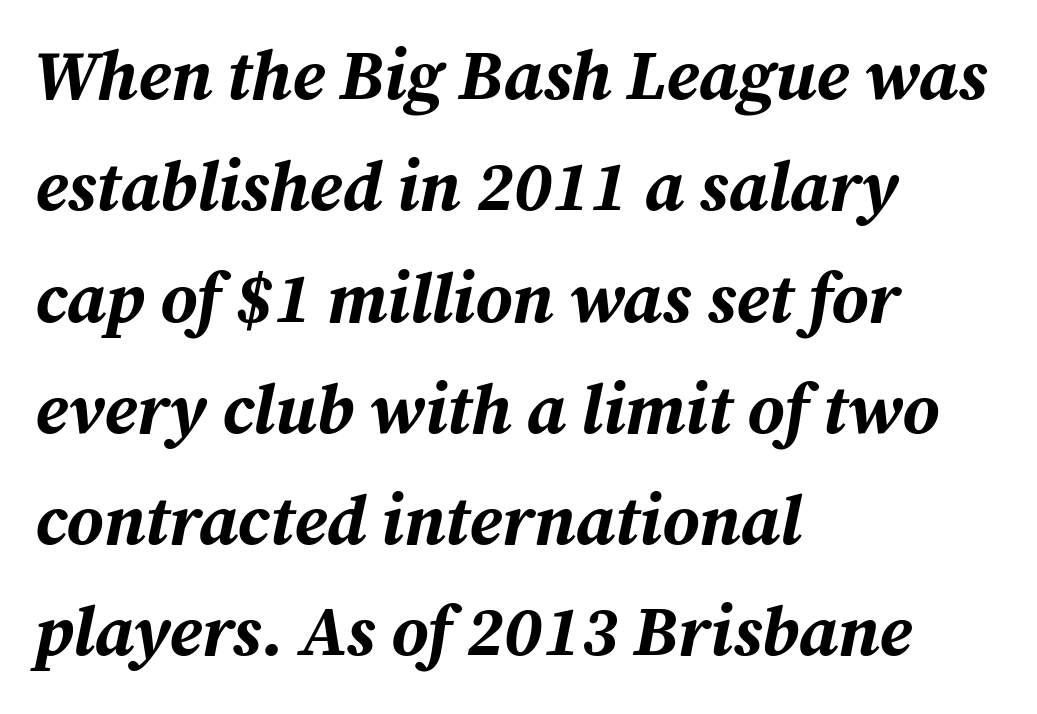
The image shows 70 px bold type, italic (leaning right); set left-aligned, normal line spacing (1.59x), normal letter spacing, not underlined; medium stroke contrast and a medium x-height.
